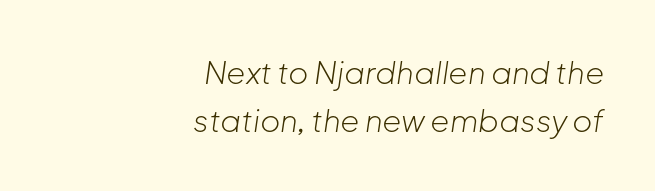
Whoever set this chose a conventional vertical rhythm. Plain, unruled lines of type. Looks like regular typesetting: each glyph gets only the width it needs. How are the letters spaced? Ordinarily, with no added tracking. The typesetting does not lean heavy: it is not bold. Does the lettering tilt? It does — this is italic.
